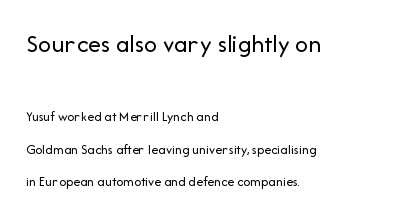
The image shows 26 px text type, upright; set left-aligned, loose line spacing (2.32x), normal letter spacing, not underlined; the first (top) block is 1.86x larger.
